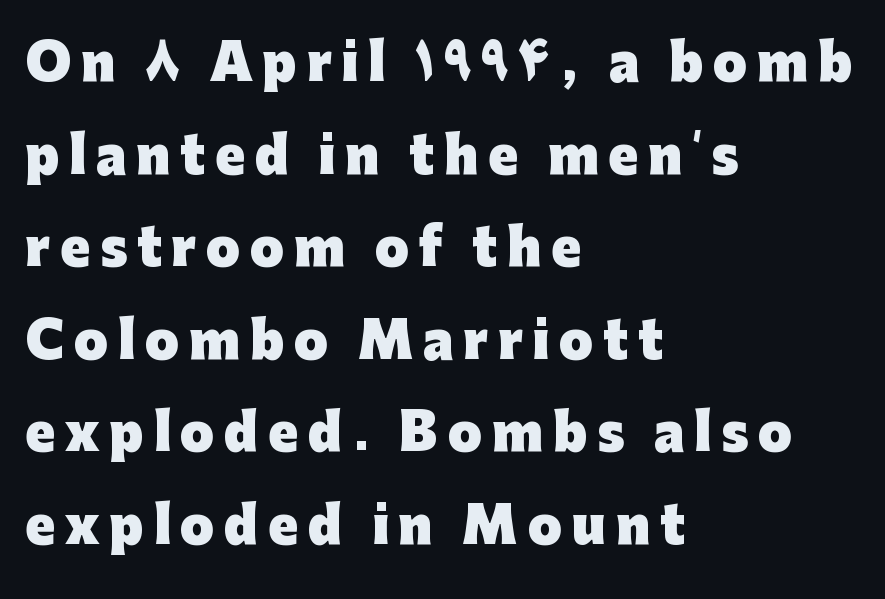
The image shows 49 px heavy sans-serif type, upright; set left-aligned, line spacing 1.89x, unusually wide letter spacing (+0.2 em), not underlined; low stroke contrast and a medium x-height.
